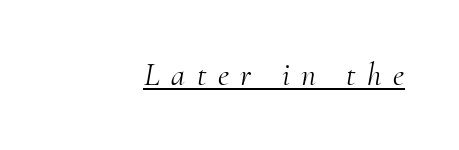
The image shows 32 px light serif type, italic (leaning right); set right-aligned, unusually wide letter spacing (+0.36 em), underlined; medium stroke contrast and a small x-height.
